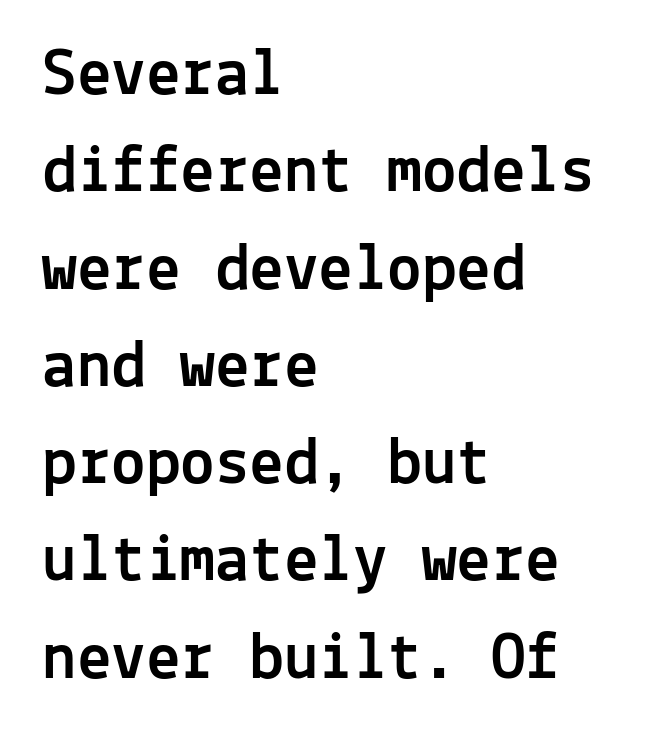
The image shows 69 px sans-serif type, upright, monospaced; set left-aligned, normal line spacing (1.41x), normal letter spacing, not underlined; a medium x-height.
